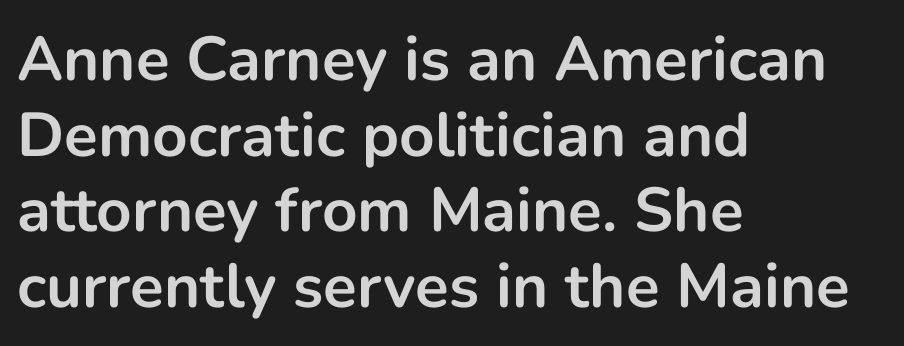
Q: Is the text bold? A: Yes.
Q: Is the text italic (slanted)? A: No, it is upright.
Q: Is the typeface a serif or a sans-serif typeface? A: Sans-serif.
Q: Is the text underlined? A: No.
Q: How is the paragraph aligned? A: Left-aligned.
Q: Is the spacing between letters normal or unusually wide? A: Normal.
Q: Width (condensed, normal, or wide)? A: Normal.
Q: Stroke contrast? A: Low.
Q: x-height? A: Medium.
Q: Monospaced? A: No.
